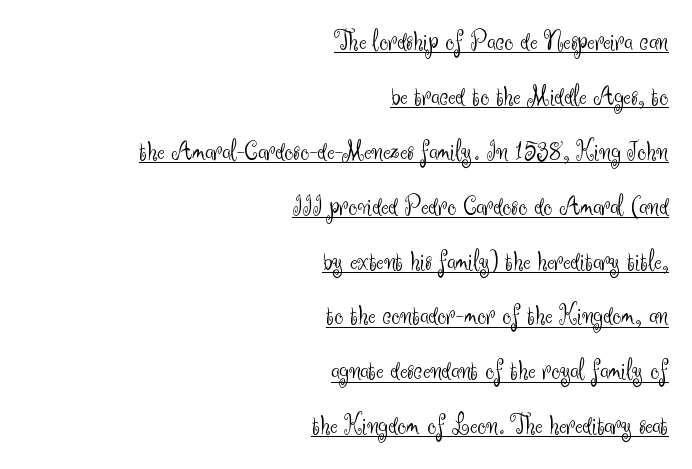
The image shows 28 px light sans-serif type, upright; set right-aligned, loose line spacing (1.96x), normal letter spacing, underlined; medium stroke contrast and a small x-height.
